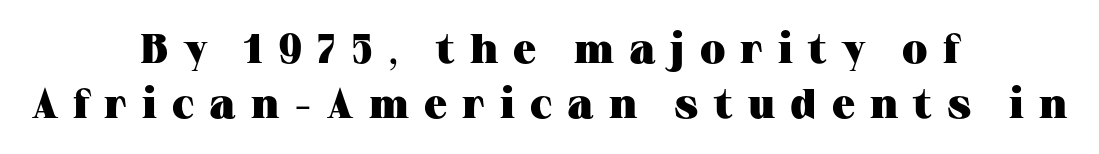
The passage shown has open, widely tracked lettering throughout. Heft: maximum for text — a bold. The rendering uses natural spacing where letterforms have individual widths. Caption: multi-line text, centered on the measure. Examine the stroke ends and you'll spot serifs. Type without underlining.
